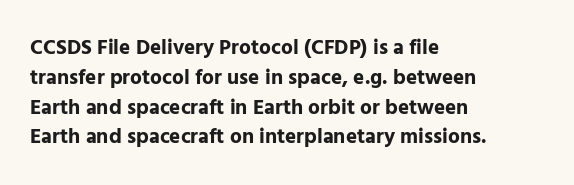
The image shows 21 px bold type, upright; set left-aligned, normal line spacing (1.42x), normal letter spacing, not underlined.
